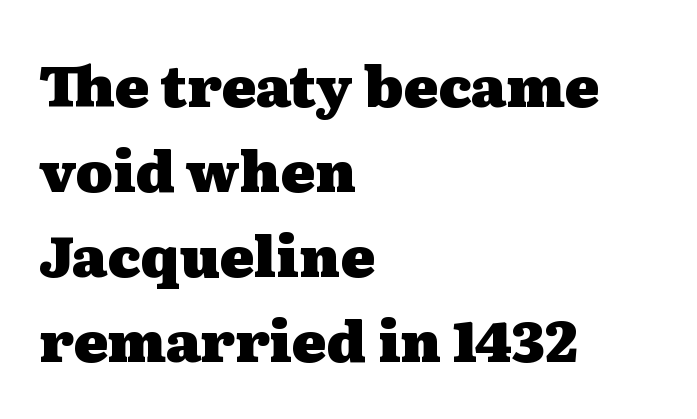
Q: Is the text bold? A: Yes.
Q: Is the text italic (slanted)? A: No, it is upright.
Q: Is the typeface a serif or a sans-serif typeface? A: Serif.
Q: Is the text underlined? A: No.
Q: How is the paragraph aligned? A: Left-aligned.
Q: Is the spacing between letters normal or unusually wide? A: Normal.
Q: Is the spacing between lines tight, normal or loose? A: Normal.
Q: Width (condensed, normal, or wide)? A: Wide.
Q: Stroke contrast? A: Medium.
Q: x-height? A: Medium.
Q: Monospaced? A: No.
